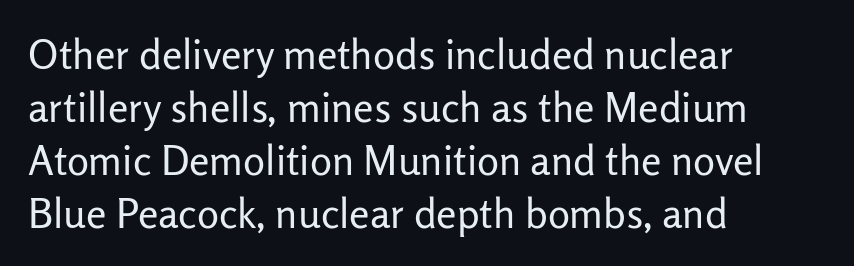
The image shows 41 px regular-weight sans-serif type, upright; set left-aligned, normal line spacing (1.29x), normal letter spacing, not underlined; low stroke contrast and a medium x-height.
